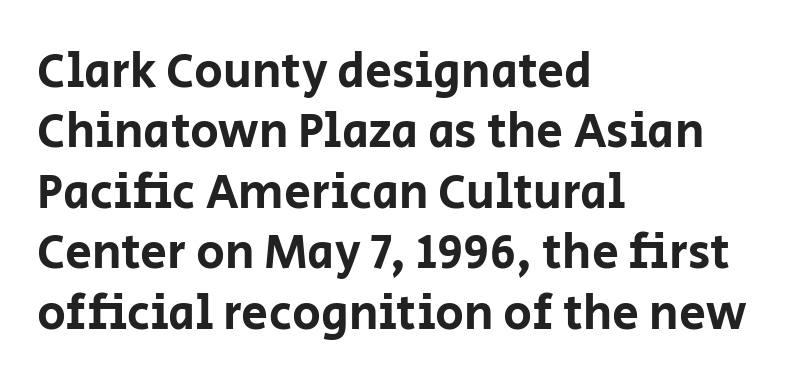
Q: Is the text italic (slanted)? A: No, it is upright.
Q: Is the typeface a serif or a sans-serif typeface? A: Sans-serif.
Q: Is the text underlined? A: No.
Q: How is the paragraph aligned? A: Left-aligned.
Q: Is the spacing between letters normal or unusually wide? A: Normal.
Q: Is the spacing between lines tight, normal or loose? A: Normal.
Q: Width (condensed, normal, or wide)? A: Normal.
Q: Stroke contrast? A: Low.
Q: x-height? A: Large.
Q: Monospaced? A: No.
